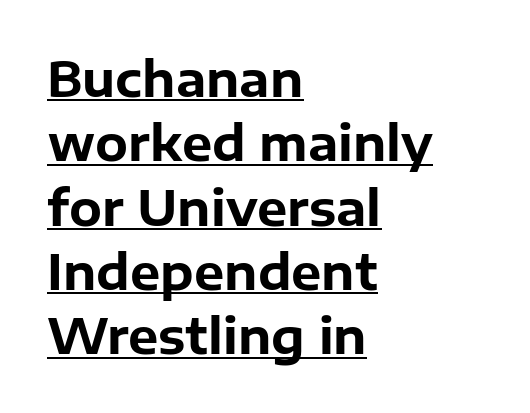
Q: Is the text bold? A: Yes.
Q: Is the text italic (slanted)? A: No, it is upright.
Q: Is the typeface a serif or a sans-serif typeface? A: Sans-serif.
Q: Is the text underlined? A: Yes.
Q: How is the paragraph aligned? A: Left-aligned.
Q: Is the spacing between letters normal or unusually wide? A: Normal.
Q: Is the spacing between lines tight, normal or loose? A: Normal.
Q: Width (condensed, normal, or wide)? A: Normal.
Q: Stroke contrast? A: Low.
Q: x-height? A: Medium.
Q: Monospaced? A: No.
